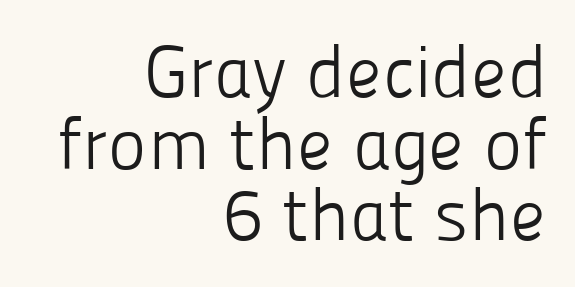
Q: Is the text bold? A: No.
Q: Is the text italic (slanted)? A: No, it is upright.
Q: Is the typeface a serif or a sans-serif typeface? A: Sans-serif.
Q: Is the text underlined? A: No.
Q: How is the paragraph aligned? A: Right-aligned.
Q: Is the spacing between letters normal or unusually wide? A: Normal.
Q: Is the spacing between lines tight, normal or loose? A: Tight.
Q: Width (condensed, normal, or wide)? A: Normal.
Q: Stroke contrast? A: Low.
Q: x-height? A: Medium.
Q: Monospaced? A: No.
